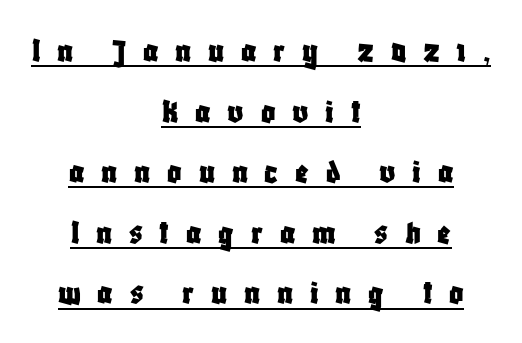
Q: Is the text italic (slanted)? A: No, it is upright.
Q: Is the typeface a serif or a sans-serif typeface? A: Sans-serif.
Q: Is the text underlined? A: Yes.
Q: How is the paragraph aligned? A: Centered.
Q: Is the spacing between letters normal or unusually wide? A: Unusually wide.
Q: Width (condensed, normal, or wide)? A: Condensed.
Q: Stroke contrast? A: Low.
Q: x-height? A: Large.
Q: Monospaced? A: No.
